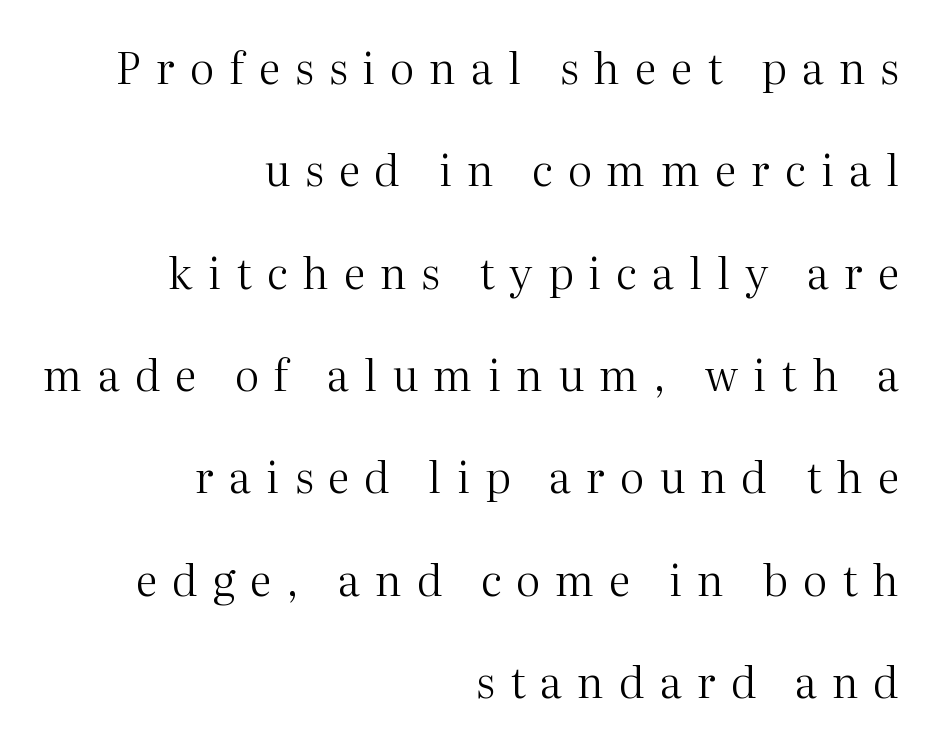
Letter spacing: wide. No word sits above an underline. Looks like regular typesetting: each glyph gets only the width it needs. Nope, not italic — everything's standing straight. To sum up the face: it has serifs.
